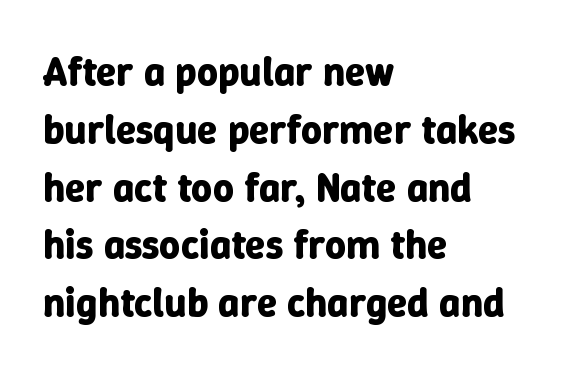
The image shows 41 px bold type, upright; set left-aligned, normal line spacing (1.41x), normal letter spacing, not underlined; low stroke contrast and a medium x-height.
